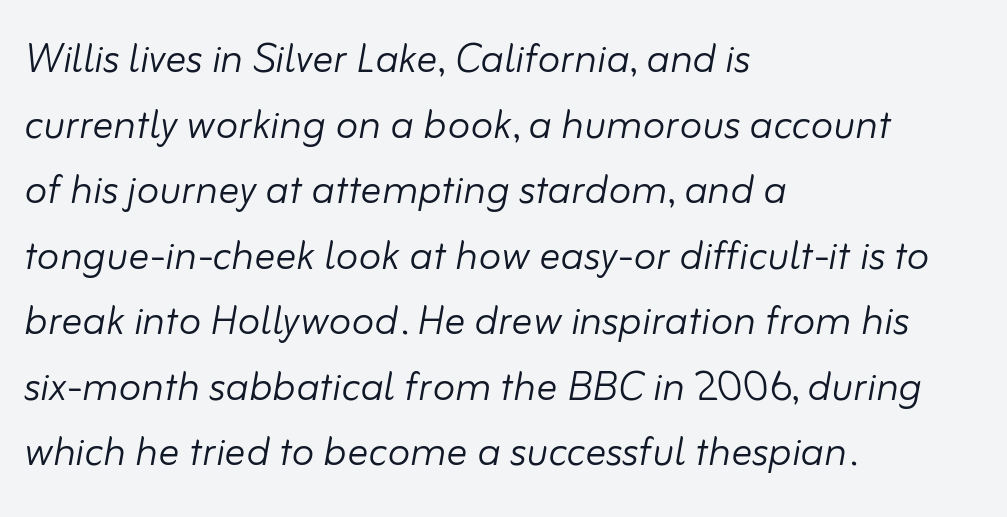
The image shows 52 px light type, italic (leaning right); set left-aligned, normal line spacing (1.26x), normal letter spacing, not underlined; low stroke contrast and a small x-height.
